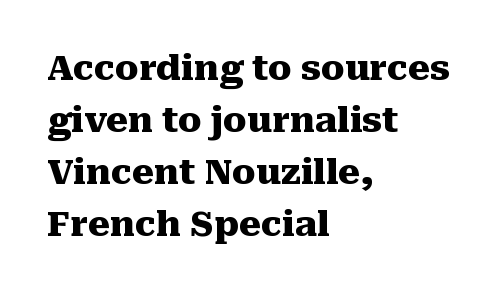
Q: Is the text bold? A: Yes.
Q: Is the text italic (slanted)? A: No, it is upright.
Q: Is the typeface a serif or a sans-serif typeface? A: Serif.
Q: Is the text underlined? A: No.
Q: How is the paragraph aligned? A: Left-aligned.
Q: Is the spacing between letters normal or unusually wide? A: Normal.
Q: Is the spacing between lines tight, normal or loose? A: Normal.
Q: Width (condensed, normal, or wide)? A: Normal.
Q: Stroke contrast? A: Medium.
Q: x-height? A: Medium.
Q: Monospaced? A: No.
